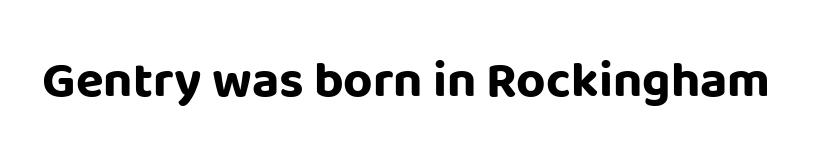
The image shows 51 px bold sans-serif type, upright; set normal letter spacing, not underlined; low stroke contrast and a large x-height.
